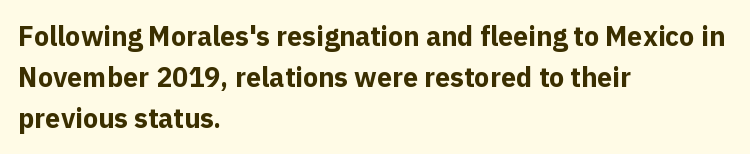
The image shows 27 px bold type, upright; set left-aligned, normal line spacing (1.51x), normal letter spacing, not underlined.
